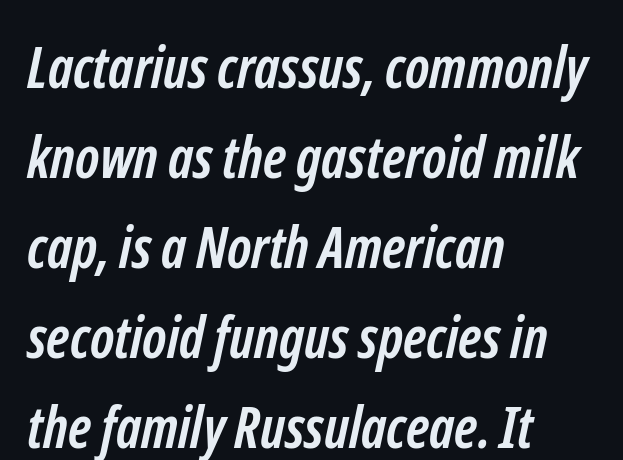
Tracking here is standard; glyphs follow each other at the usual distance. Is this a fixed-width face? No — the glyphs have proportional, varying widths. Notice how thick the strokes are: this is what a full bold looks like. Check under the words: just untouched page. One-word summary of the alignment: left.
